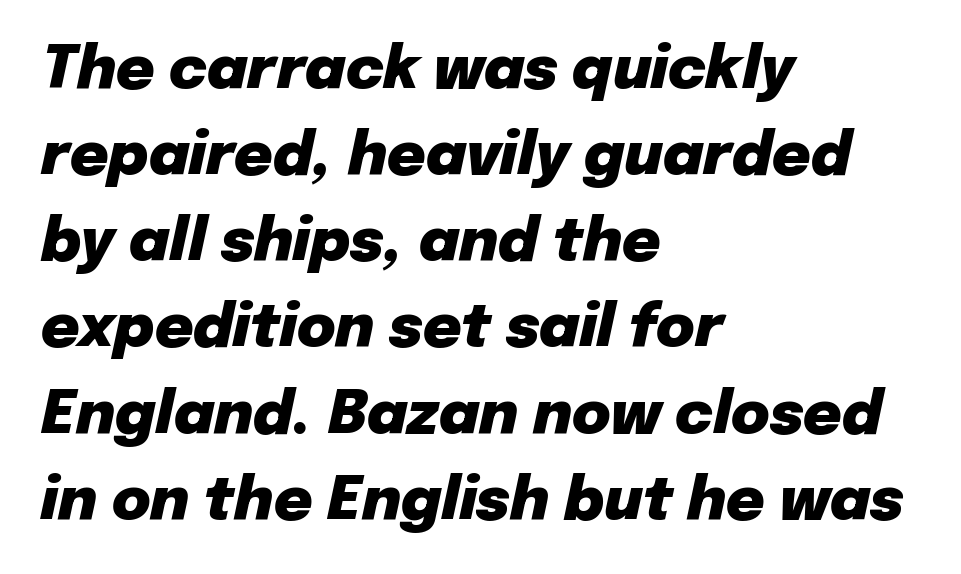
The rendering uses natural spacing where letterforms have individual widths. Look at the tracking — it's just the regular setting, nothing added. Compared with a centered layout, this one pins lines to the left instead. What weight is shown? A full bold with thick strokes. The area under the type is left untouched. It's the slanting kind of type.
